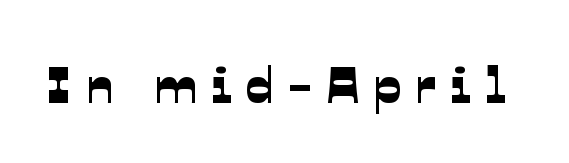
The image shows 50 px sans-serif type; set unusually wide letter spacing (+0.29 em), not underlined; low stroke contrast and a medium x-height.
